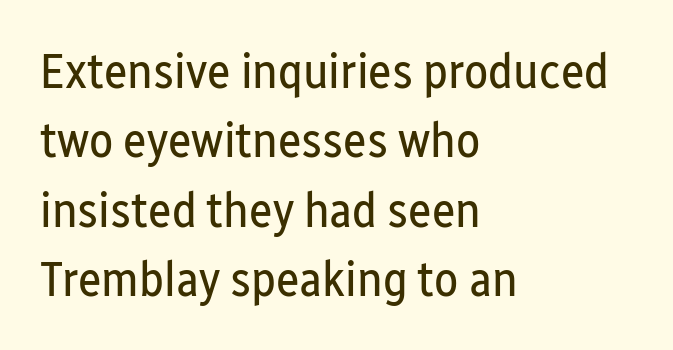
The image shows 50 px regular-weight, condensed sans-serif type, upright; set left-aligned, normal line spacing (1.39x), normal letter spacing, not underlined; low stroke contrast and a medium x-height.
